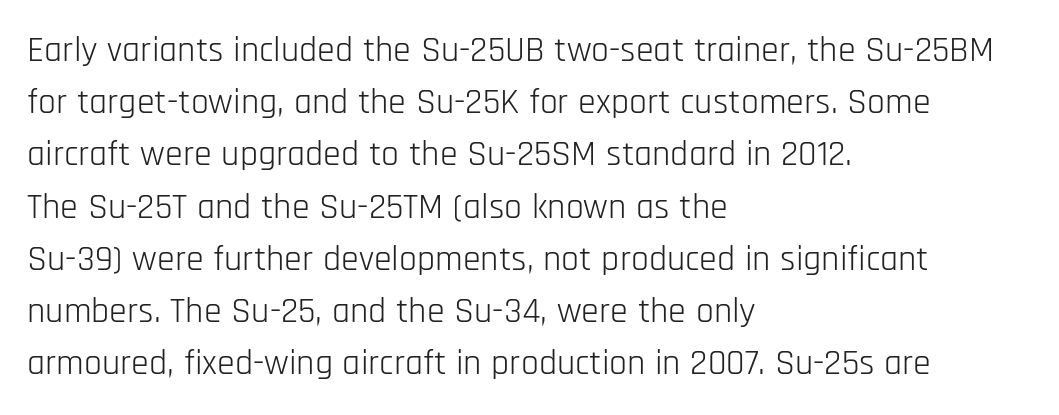
{"serif": "no", "italic": "no", "bold": "no", "weight": "light", "width": "condensed", "stroke_contrast": "low", "x_height": "large", "monospaced": "no", "underline": "no", "align": "left", "line_spacing": "normal", "line_spacing_ratio": 1.45, "letter_spacing": "normal", "letter_spacing_em": 0.0, "glyph_px": 36}
